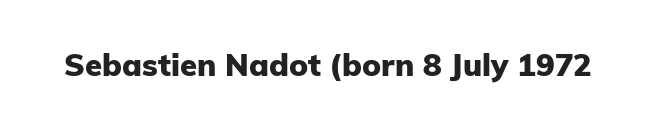
Think of a printed novel: that variable character pitch is what you see here. A roman cut, with each character standing at attention. The designer went with a sans here, leaving each stem footless. Anything drawn beneath the words? Only blank space. Characters follow at the spacing the type designer built in. The passage shown is emphatically bold.
